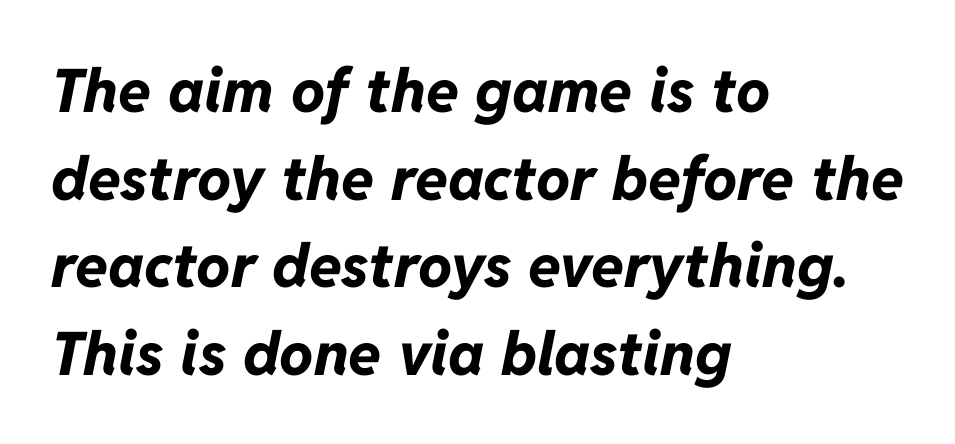
Short note: letters normally spaced. Varying glyph widths throughout — classic text-font behaviour. Horizontal bands of white between lines are of average thickness. Italic? Definitely — the glyphs are oblique. As a designer I'd log this as weight 700, bold.
